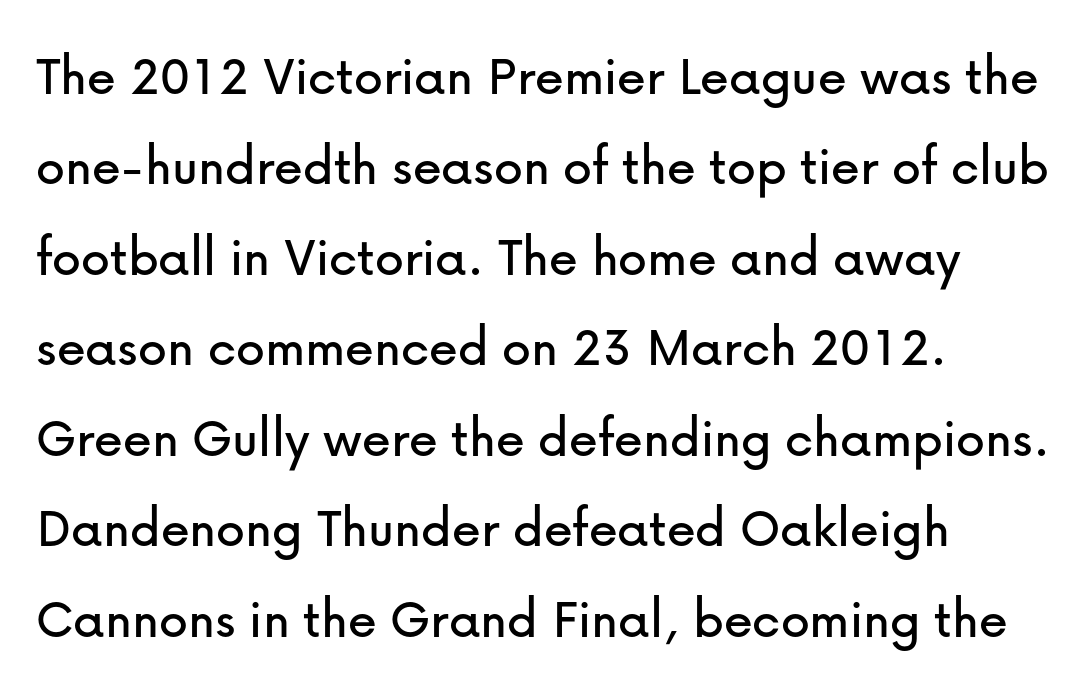
Q: Is the text italic (slanted)? A: No, it is upright.
Q: Is the typeface a serif or a sans-serif typeface? A: Sans-serif.
Q: Is the text underlined? A: No.
Q: How is the paragraph aligned? A: Left-aligned.
Q: Is the spacing between letters normal or unusually wide? A: Normal.
Q: Is the spacing between lines tight, normal or loose? A: Normal.
Q: Width (condensed, normal, or wide)? A: Normal.
Q: Stroke contrast? A: Low.
Q: x-height? A: Medium.
Q: Monospaced? A: No.
